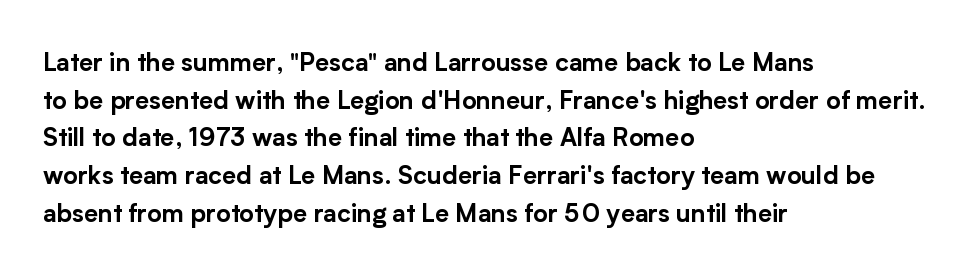
The image shows 25 px text type, upright; set left-aligned, normal line spacing (1.51x), normal letter spacing, not underlined.
